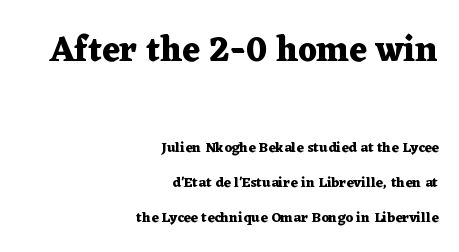
Q: Is the text bold? A: Yes.
Q: Is the text italic (slanted)? A: No, it is upright.
Q: Is the typeface a serif or a sans-serif typeface? A: Serif.
Q: Is the text underlined? A: No.
Q: How is the paragraph aligned? A: Right-aligned.
Q: Is the spacing between letters normal or unusually wide? A: Normal.
Q: Is the spacing between lines tight, normal or loose? A: Loose.
Q: Which block of text is set in a larger size, the first (top) or the second (bottom)? A: The first (top) one.
Q: Width (condensed, normal, or wide)? A: Wide.
Q: Stroke contrast? A: Medium.
Q: x-height? A: Medium.
Q: Monospaced? A: No.
